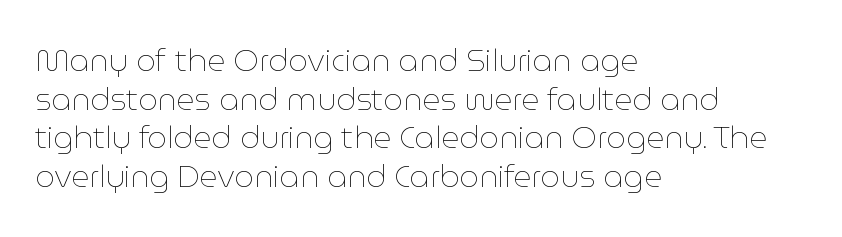
Q: Is the text bold? A: No.
Q: Is the text italic (slanted)? A: No, it is upright.
Q: Is the text underlined? A: No.
Q: How is the paragraph aligned? A: Left-aligned.
Q: Is the spacing between letters normal or unusually wide? A: Normal.
Q: Is the spacing between lines tight, normal or loose? A: Normal.
Q: Width (condensed, normal, or wide)? A: Normal.
Q: Stroke contrast? A: Low.
Q: x-height? A: Medium.
Q: Monospaced? A: No.
